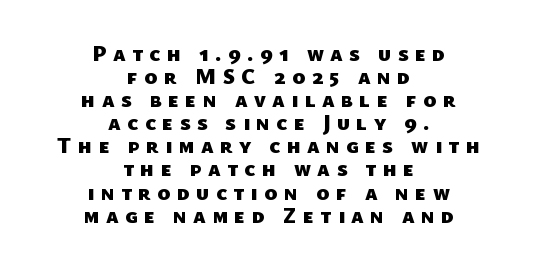
The image shows 22 px bold type; set centered, tight line spacing (1.05x), unusually wide letter spacing (+0.29 em), not underlined.
